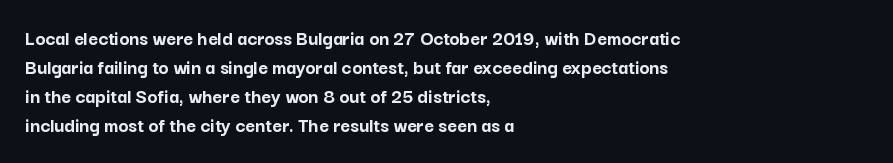
The image shows 21 px bold type, upright; set left-aligned, normal line spacing (1.38x), normal letter spacing, not underlined.
